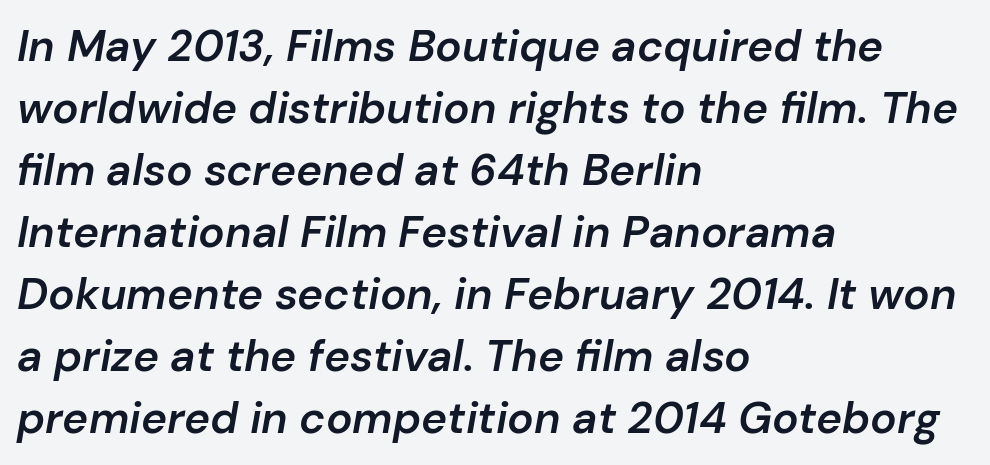
The image shows 44 px semibold type, italic (leaning right); set left-aligned, normal line spacing (1.41x), normal letter spacing, not underlined; low stroke contrast and a medium x-height.
